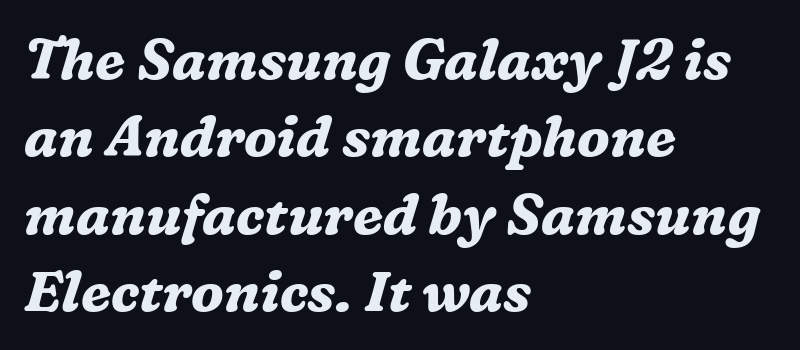
Quick note: interline space is typical. A dark, heavy texture on the line: the type is bold. The rendering anchors every line to the left-hand side. These lines are composed in type with serifs. When letters slant like this, we call the style italic. The rendering uses natural spacing where letterforms have individual widths.
